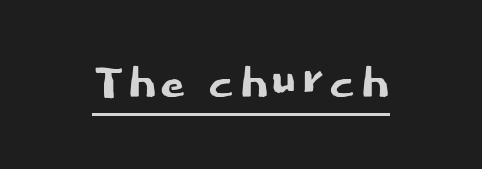
This sample has the flowing, uneven cadence of proportional lettering. Here the glyphs are tracked normally, forming tight word shapes. The font family rendered here belongs to the sans-serif group. The specimen includes a rule beneath the text block's lines. Notice how the stems are strictly vertical — no italics here.
